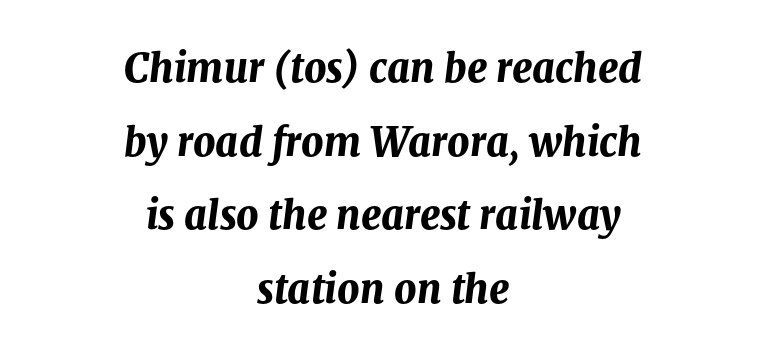
Clear beneath every line of the passage. Does the weight exceed regular? Yes, all the way to bold. Designer's note — italics engaged. This rendering uses center alignment, leaving both contours irregular but symmetric. This rendering leaves character spacing at its baseline value.
